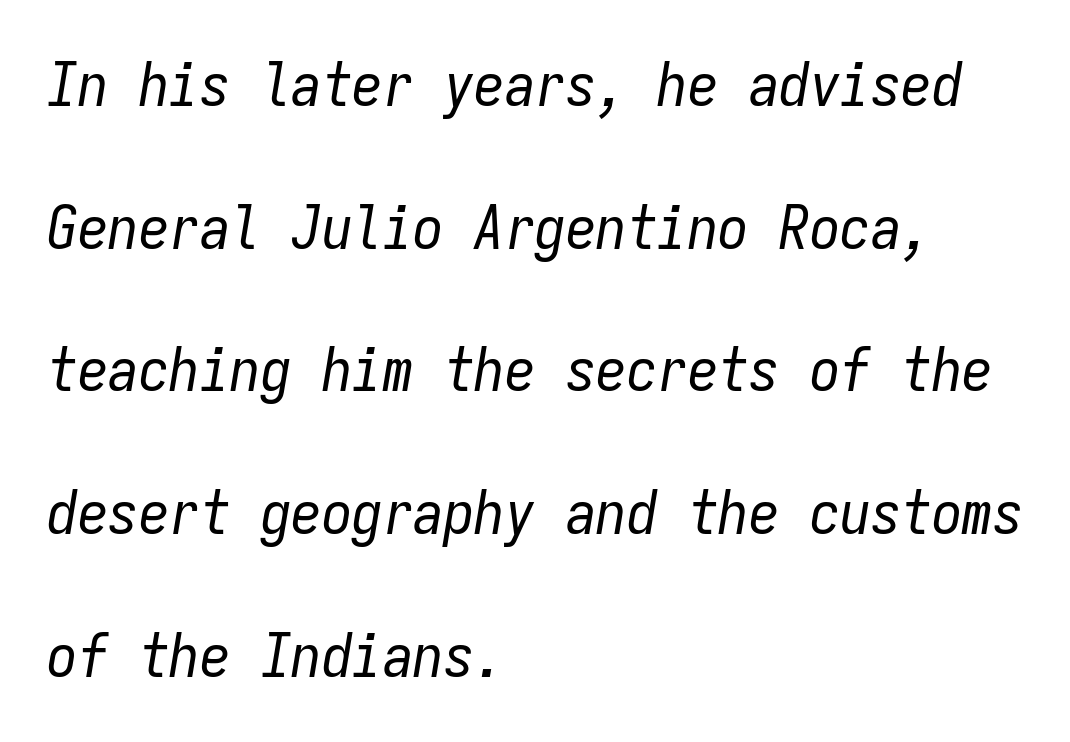
Caption: standard tracking, unaltered. Clear beneath every line of the passage. Is the stroke heavy? The answer is a plain regular-or-lighter. The passage shown is typed in a monospace face where columns stay perfectly aligned.
